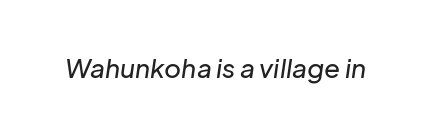
Q: Is the text italic (slanted)? A: Yes, it leans right by about 8 degrees.
Q: Is the text underlined? A: No.
Q: Is the spacing between letters normal or unusually wide? A: Normal.
